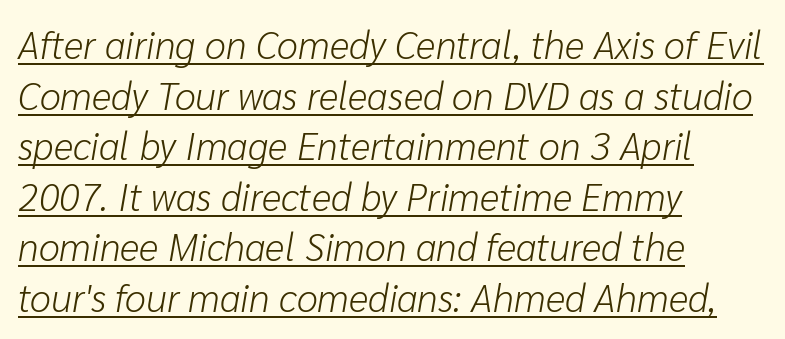
Q: Is the text bold? A: No.
Q: Is the text italic (slanted)? A: Yes, it leans right by about 10 degrees.
Q: Is the text underlined? A: Yes.
Q: How is the paragraph aligned? A: Left-aligned.
Q: Is the spacing between letters normal or unusually wide? A: Normal.
Q: Is the spacing between lines tight, normal or loose? A: Normal.
Q: Width (condensed, normal, or wide)? A: Normal.
Q: Stroke contrast? A: Low.
Q: x-height? A: Medium.
Q: Monospaced? A: No.
